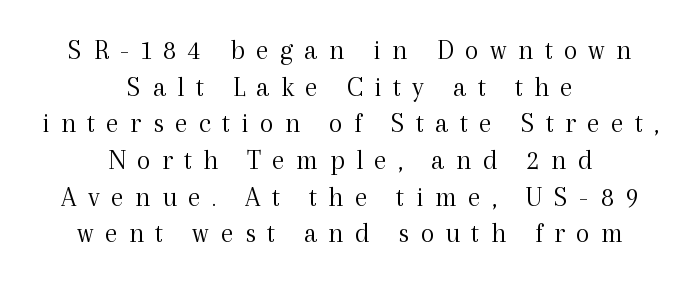
The image shows 28 px light serif type, upright; set centered, normal line spacing (1.31x), unusually wide letter spacing (+0.41 em), not underlined; a medium x-height.
